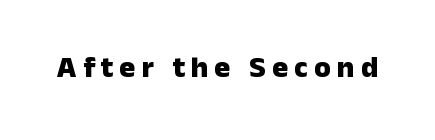
These lines are rendered in a variable-pitch font. Tracking value appears strongly positive — letters spread wide. Upright lettering throughout. The characters look thick and weighty, a clear bold.
